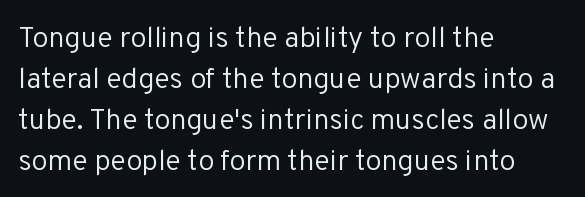
Stroke mass is kept to a normal reading level or below. Summary of vertical rhythm: regular, with standard interline spacing. The letterforms sit shoulder to shoulder at normal distance. Do the characters align in a grid? No, the font is proportional. Unlike a traditional serif, this face leaves its strokes unadorned. Italic? Not at all — the glyphs are vertical.
